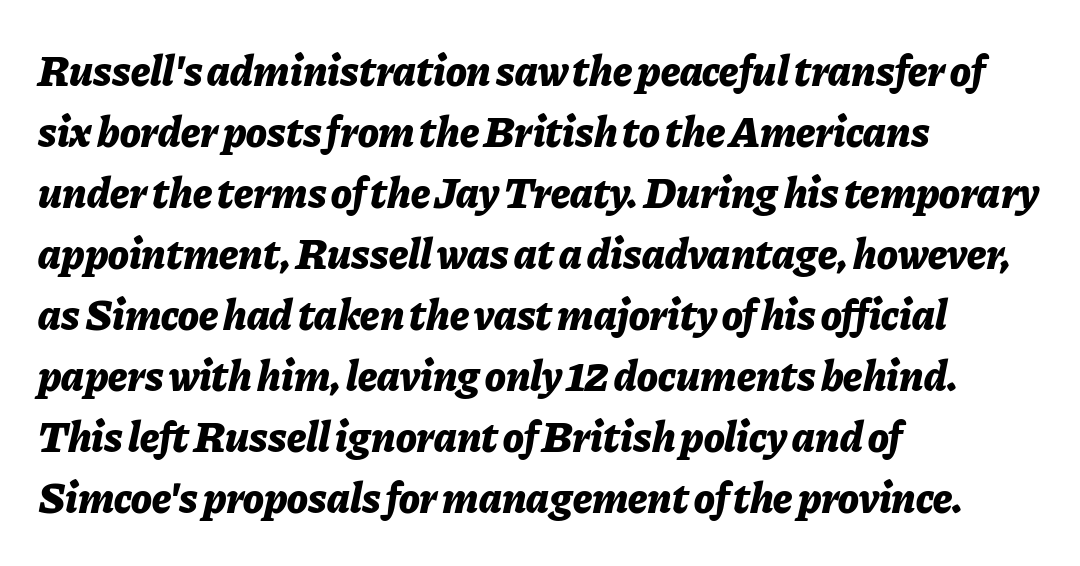
The image shows 43 px bold type, italic (leaning right); set left-aligned, normal line spacing (1.42x), normal letter spacing, not underlined; low stroke contrast and a medium x-height.
